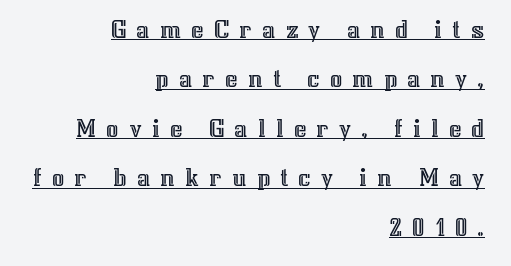
Compared with a flush-left layout, this one pins lines to the opposite, right side. Quick note: not italic, upright. The rendering inserts visible extra space after every character. Beneath each row of characters lies a ruled line.
